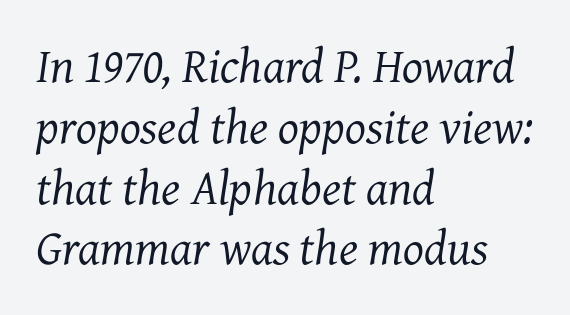
The image shows 49 px regular-weight serif type, italic (leaning right); set left-aligned, line spacing 1.24x, normal letter spacing, not underlined; medium stroke contrast and a medium x-height.
